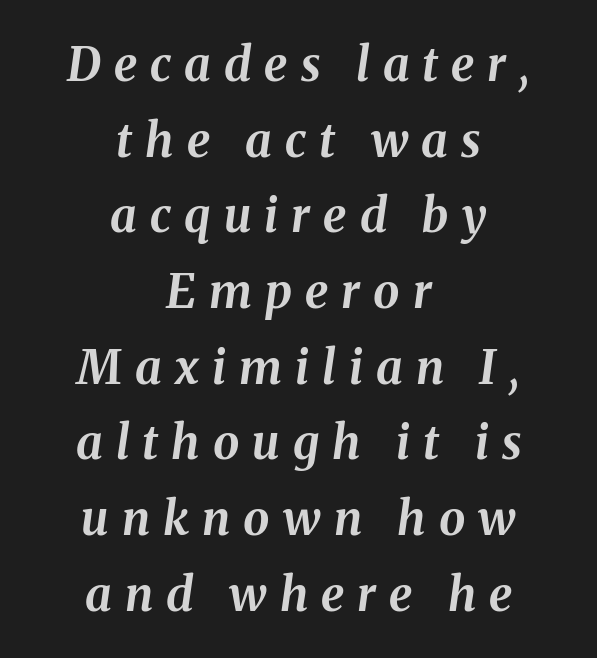
{"italic": "yes", "lean": "right", "slant_degrees": 8, "bold": "yes", "weight": "bold", "width": "normal", "stroke_contrast": "medium", "x_height": "medium", "monospaced": "no", "underline": "no", "align": "center", "line_spacing": "normal", "line_spacing_ratio": 1.61, "letter_spacing": "wide", "letter_spacing_em": 0.28, "glyph_px": 47}
